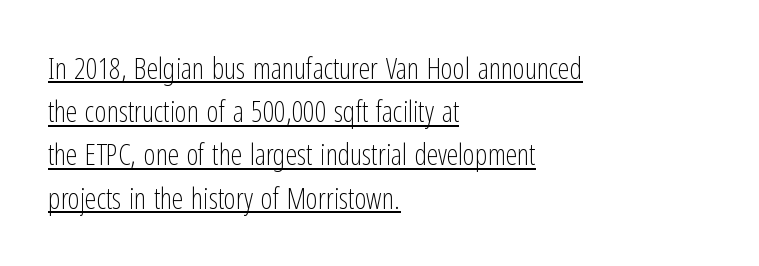
The image shows 29 px light, condensed sans-serif type, upright; set left-aligned, normal line spacing (1.49x), normal letter spacing, underlined; low stroke contrast and a medium x-height.
